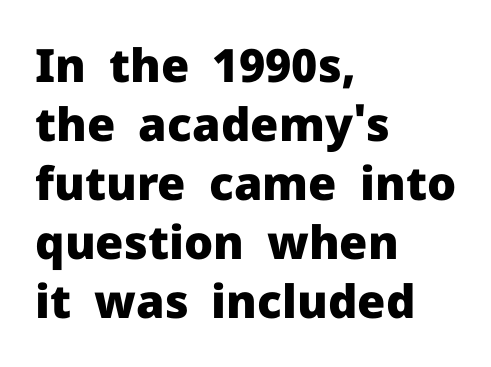
The horizontal fit of the characters is conventional and even. Type style note: lacks serifs. The baseline area is clear. The passage shown stacks its lines at a standard gap.
